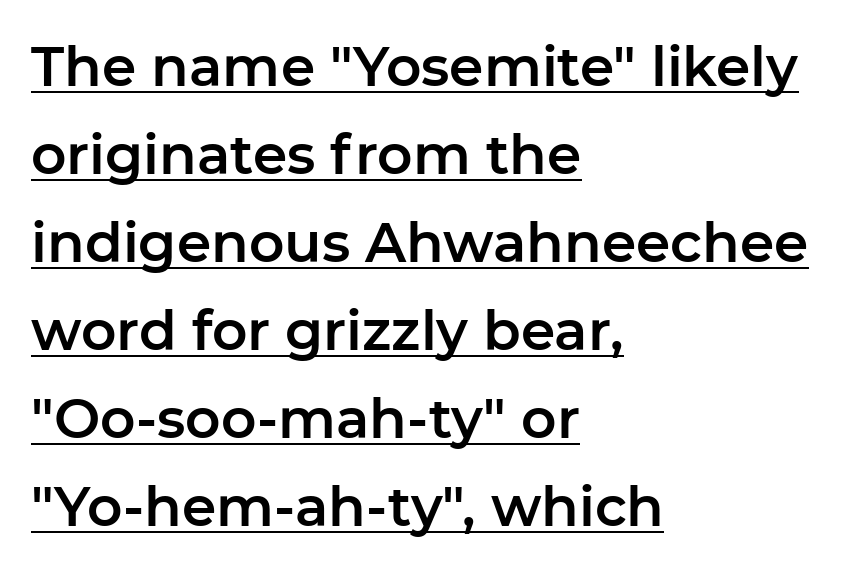
The image shows 55 px sans-serif type, upright; set left-aligned, normal line spacing (1.6x), normal letter spacing, underlined; low stroke contrast and a medium x-height.
